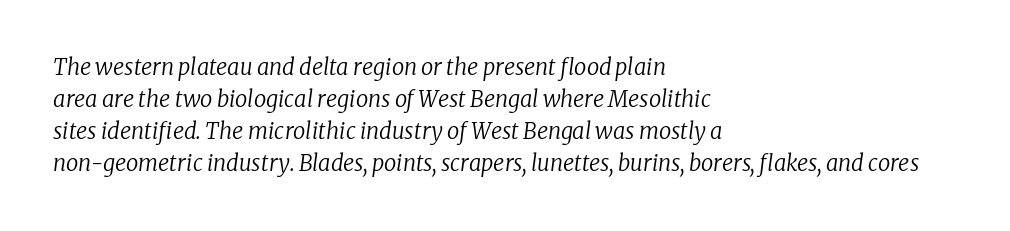
Would a proofreader flag this as italicized? Yes. Rows of type keep a routine distance in the vertical direction. Compared with a centered layout, this one pins lines to the left instead. The baseline area is clear. The font sits on the lighter half of the weight spectrum, regular included. The passage shown has conventional tracking throughout.
